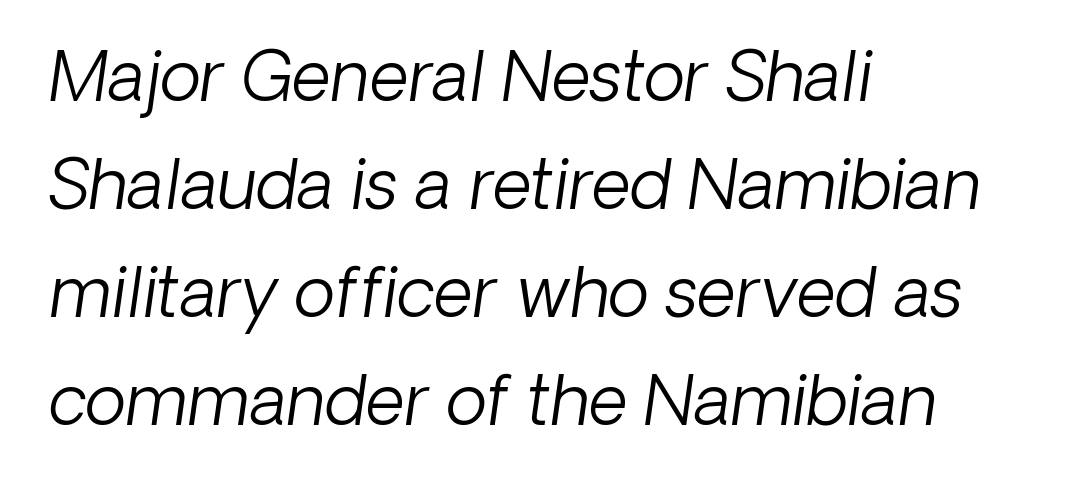
Q: Is the text bold? A: No.
Q: Is the text italic (slanted)? A: Yes, it leans right by about 8 degrees.
Q: Is the text underlined? A: No.
Q: How is the paragraph aligned? A: Left-aligned.
Q: Is the spacing between letters normal or unusually wide? A: Normal.
Q: Is the spacing between lines tight, normal or loose? A: Normal.
Q: Width (condensed, normal, or wide)? A: Normal.
Q: Stroke contrast? A: Low.
Q: x-height? A: Medium.
Q: Monospaced? A: No.
